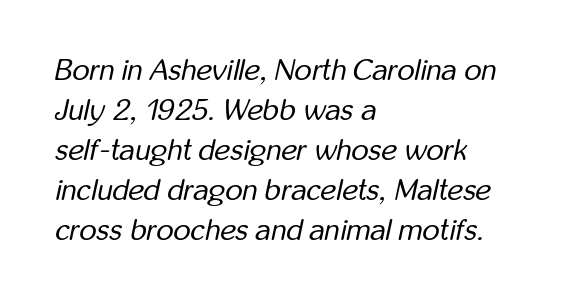
Q: Is the text bold? A: No.
Q: Is the text italic (slanted)? A: Yes, it leans right by about 12 degrees.
Q: Is the text underlined? A: No.
Q: How is the paragraph aligned? A: Left-aligned.
Q: Is the spacing between letters normal or unusually wide? A: Normal.
Q: Is the spacing between lines tight, normal or loose? A: Normal.
Q: Width (condensed, normal, or wide)? A: Condensed.
Q: Stroke contrast? A: Low.
Q: x-height? A: Medium.
Q: Monospaced? A: No.
